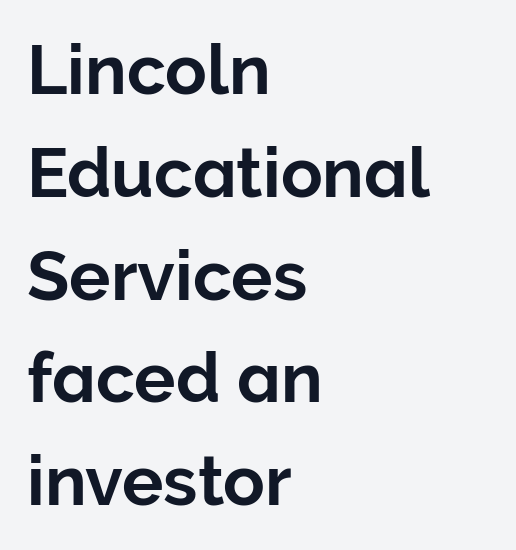
{"serif": "no", "italic": "no", "width": "normal", "stroke_contrast": "low", "x_height": "medium", "monospaced": "no", "underline": "no", "align": "left", "line_spacing": "normal", "line_spacing_ratio": 1.49, "letter_spacing": "normal", "letter_spacing_em": 0.0, "glyph_px": 69}
